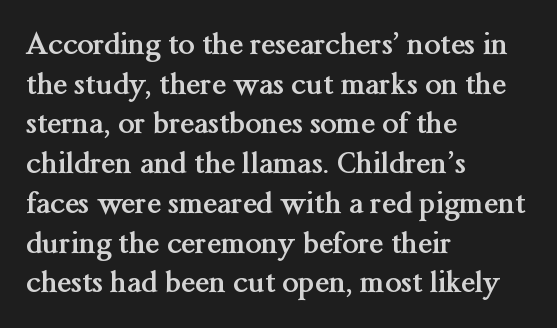
Q: Is the text bold? A: Yes.
Q: Is the text italic (slanted)? A: No, it is upright.
Q: Is the typeface a serif or a sans-serif typeface? A: Serif.
Q: Is the text underlined? A: No.
Q: How is the paragraph aligned? A: Left-aligned.
Q: Is the spacing between letters normal or unusually wide? A: Normal.
Q: Is the spacing between lines tight, normal or loose? A: Normal.
Q: Width (condensed, normal, or wide)? A: Normal.
Q: Stroke contrast? A: Medium.
Q: x-height? A: Medium.
Q: Monospaced? A: No.
